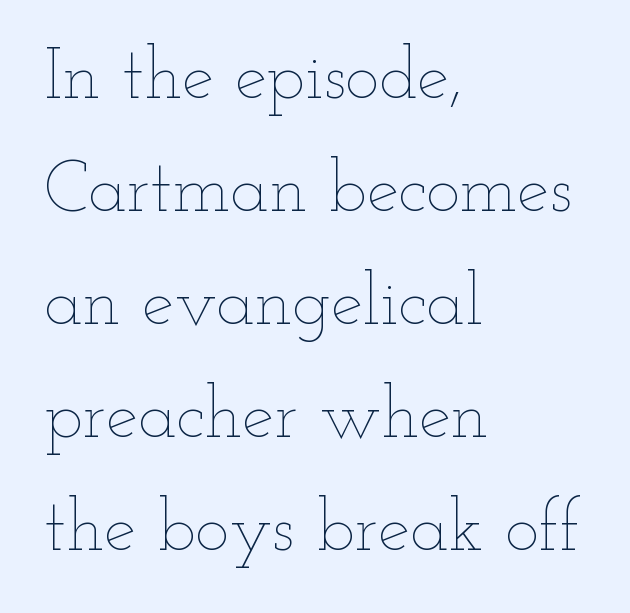
The image shows 72 px thin, wide type, upright; set left-aligned, normal line spacing (1.57x), normal letter spacing, not underlined; low stroke contrast and a small x-height.
